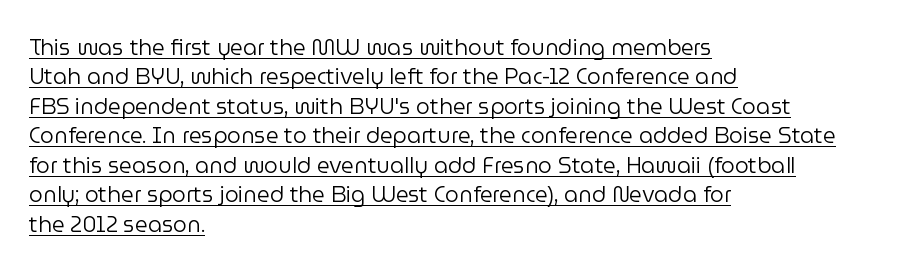
Here the glyphs are tracked normally, forming tight word shapes. The strokes carry an ordinary text weight at most. Typeset ragged right — the left edge is the straight one. Honestly, the underline is the first thing you notice here. Rendered with straight, roman letterforms. The vertical gap from one line to the next is medium.
